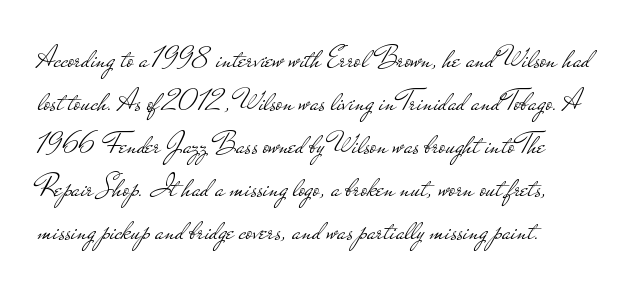
The glyphs are unaccompanied by any horizontal stroke below them. This sample uses plain, unmodified letter spacing. To sum up the face: it is a sans, with no serifs. Summary of weight: not heavy and not bold.
